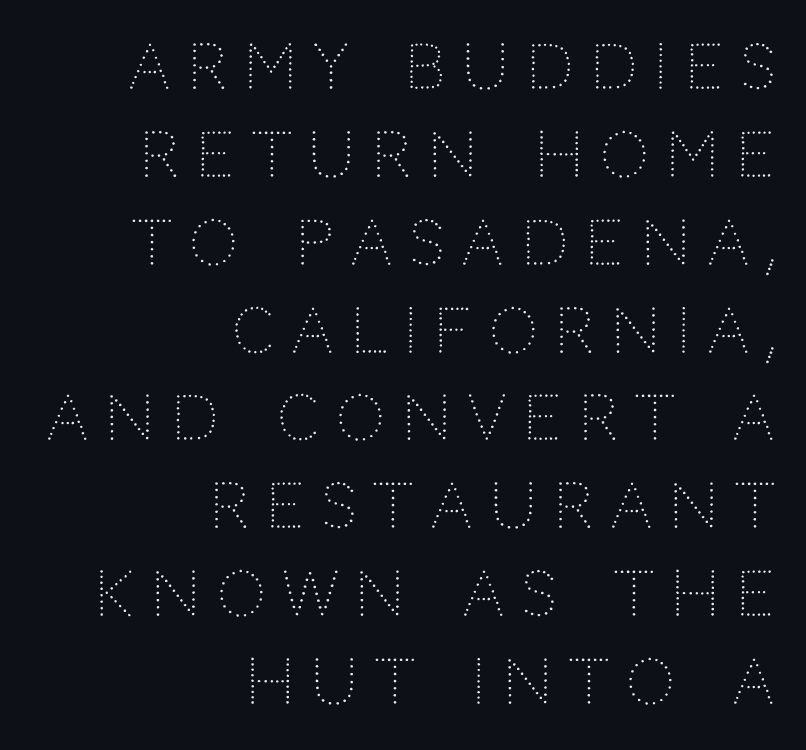
The image shows 61 px light sans-serif type, upright; set right-aligned, normal line spacing (1.44x), unusually wide letter spacing (+0.28 em), not underlined; low stroke contrast and a large x-height.
